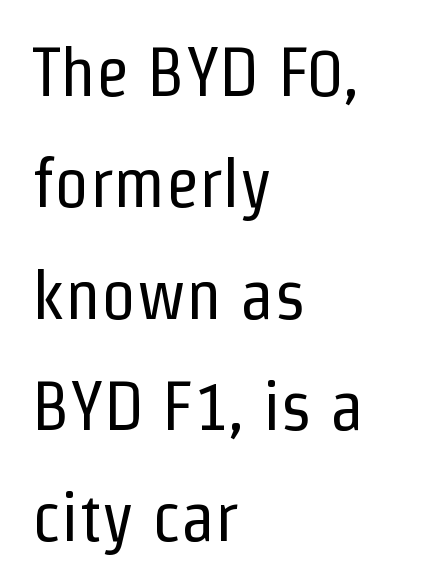
Caption: multi-line text, flush left, ragged right. No extra ink here — the face is not bold. This sample uses plain, unmodified letter spacing. Examine the stroke ends and you'll find no serifs.
